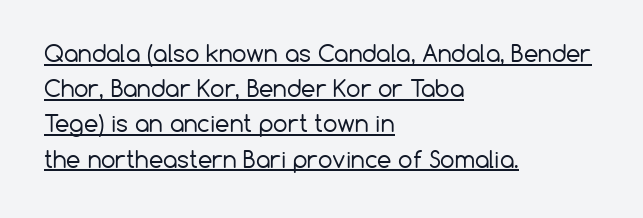
{"italic": "no", "bold": "no", "underline": "yes", "align": "left", "line_spacing": "normal", "line_spacing_ratio": 1.53, "letter_spacing": "normal", "letter_spacing_em": 0.0, "glyph_px": 23}
